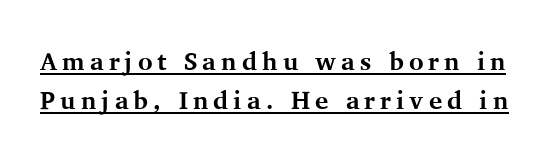
The image shows 25 px bold type, upright; set normal line spacing (1.56x), unusually wide letter spacing (+0.2 em), underlined.
